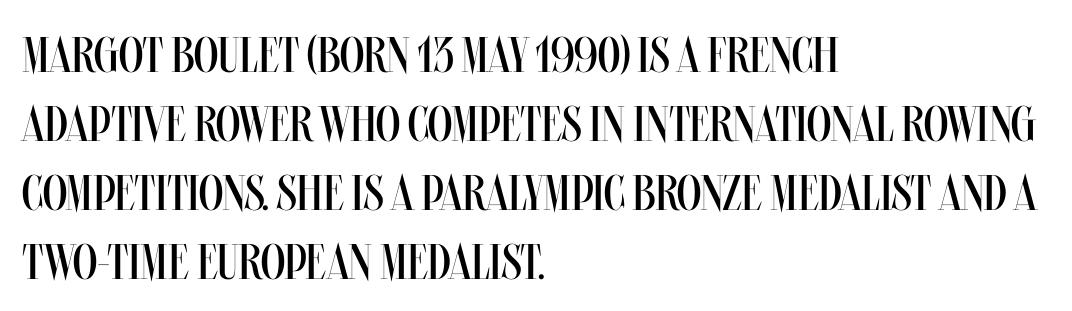
Q: Is the text bold? A: No.
Q: Is the text italic (slanted)? A: No, it is upright.
Q: Is the text underlined? A: No.
Q: How is the paragraph aligned? A: Left-aligned.
Q: Is the spacing between letters normal or unusually wide? A: Normal.
Q: Is the spacing between lines tight, normal or loose? A: Normal.
Q: Width (condensed, normal, or wide)? A: Condensed.
Q: Stroke contrast? A: Medium.
Q: x-height? A: Large.
Q: Monospaced? A: No.
